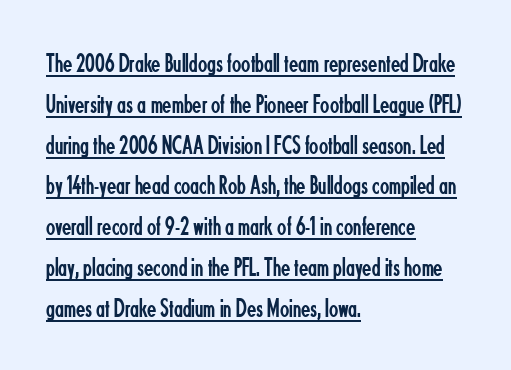
Baseline-to-baseline distance is the conventional proportion of letter height. The passage is arranged the way most books set body copy — flush left. This sample carries an underscore along the baseline area. Each stroke keeps to a modest, everyday thickness or less.
